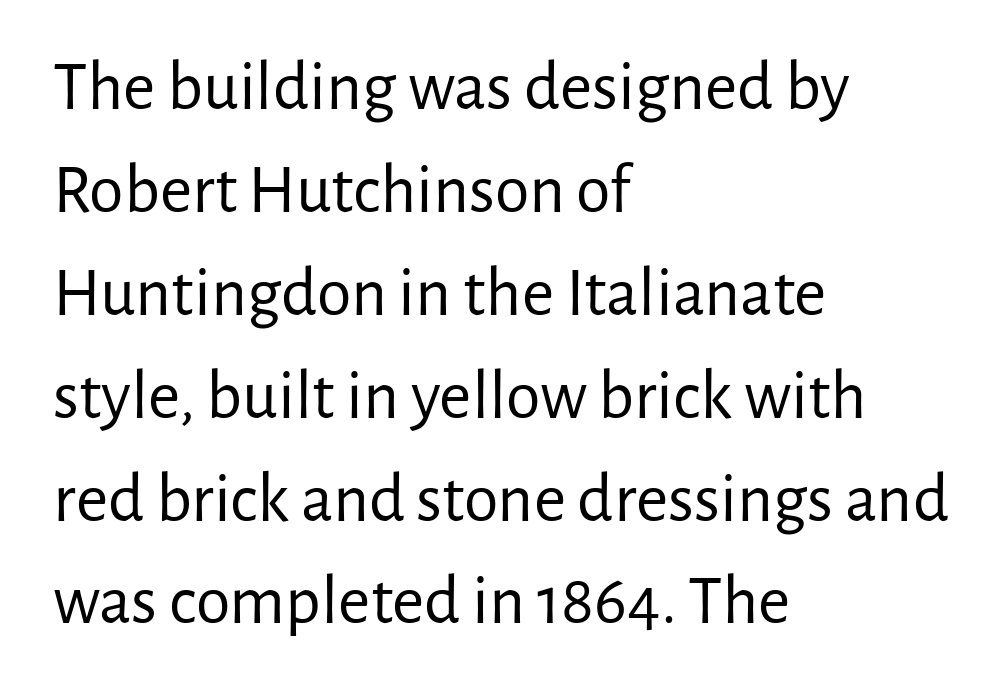
Q: Is the text bold? A: No.
Q: Is the text italic (slanted)? A: No, it is upright.
Q: Is the typeface a serif or a sans-serif typeface? A: Sans-serif.
Q: Is the text underlined? A: No.
Q: How is the paragraph aligned? A: Left-aligned.
Q: Is the spacing between letters normal or unusually wide? A: Normal.
Q: Is the spacing between lines tight, normal or loose? A: Normal.
Q: Width (condensed, normal, or wide)? A: Normal.
Q: Stroke contrast? A: Low.
Q: x-height? A: Medium.
Q: Monospaced? A: No.
